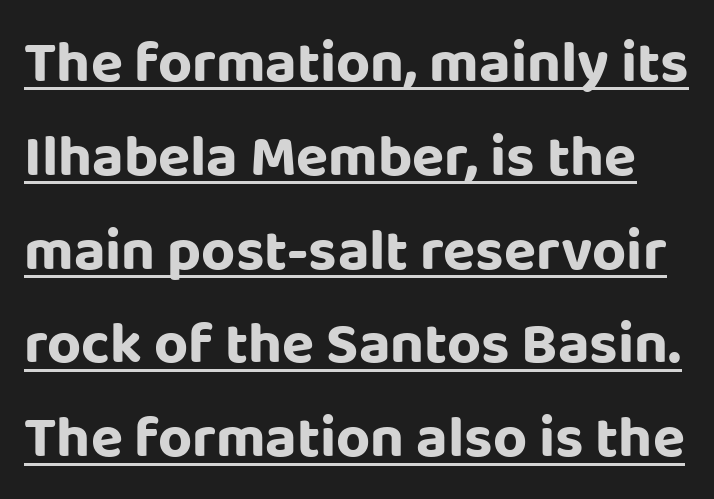
{"serif": "no", "italic": "no", "width": "normal", "stroke_contrast": "low", "x_height": "large", "monospaced": "no", "underline": "yes", "line_spacing": "normal", "line_spacing_ratio": 1.59, "letter_spacing": "normal", "letter_spacing_em": 0.0, "glyph_px": 59}
